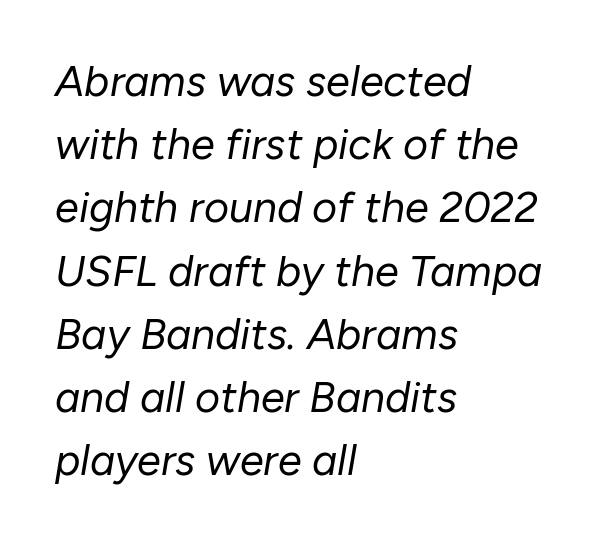
The image shows 43 px regular-weight type, italic (leaning right); set left-aligned, normal line spacing (1.47x), normal letter spacing, not underlined; low stroke contrast and a medium x-height.
